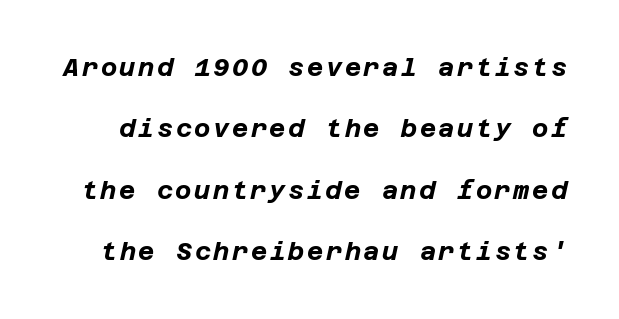
{"italic": "yes", "lean": "right", "slant_degrees": 12, "bold": "yes", "underline": "no", "line_spacing": "loose", "line_spacing_ratio": 2.46, "glyph_px": 25}
